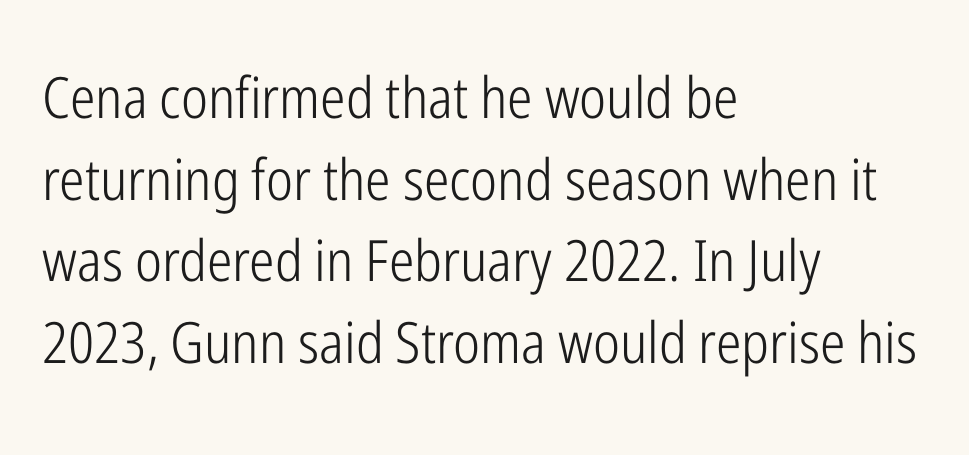
{"serif": "no", "italic": "no", "bold": "no", "weight": "light", "width": "condensed", "stroke_contrast": "low", "x_height": "medium", "monospaced": "no", "underline": "no", "align": "left", "line_spacing": "normal", "line_spacing_ratio": 1.43, "letter_spacing": "normal", "letter_spacing_em": 0.0, "glyph_px": 57}
